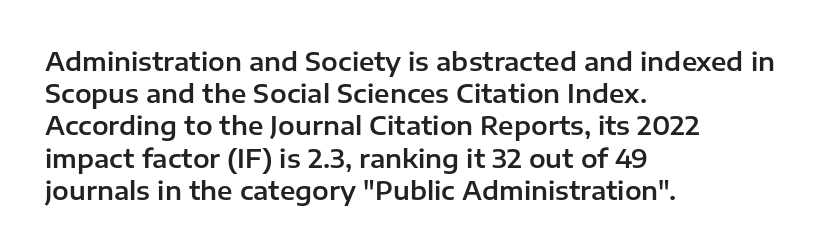
No italicization has been applied; the sample stays upright. This sample uses plain, unmodified letter spacing. Decoration check: the copy has no underline. The typesetter chose a ragged-right arrangement here. Interline gaps are of average width in this sample.
